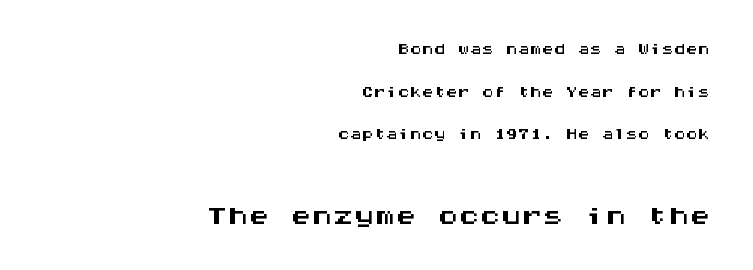
Q: Is the text italic (slanted)? A: No, it is upright.
Q: Is the typeface a serif or a sans-serif typeface? A: Sans-serif.
Q: Is the text underlined? A: No.
Q: How is the paragraph aligned? A: Right-aligned.
Q: Is the spacing between letters normal or unusually wide? A: Normal.
Q: Which block of text is set in a larger size, the first (top) or the second (bottom)? A: The second (bottom) one.
Q: Width (condensed, normal, or wide)? A: Wide.
Q: Stroke contrast? A: Medium.
Q: x-height? A: Large.
Q: Monospaced? A: Yes.
